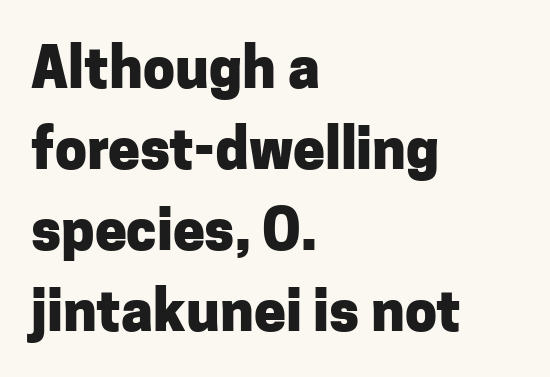
{"serif": "no", "italic": "no", "bold": "yes", "weight": "heavy", "width": "normal", "stroke_contrast": "low", "x_height": "medium", "monospaced": "no", "underline": "no", "align": "left", "line_spacing": "normal", "line_spacing_ratio": 1.42, "letter_spacing": "normal", "letter_spacing_em": 0.0, "glyph_px": 57}
